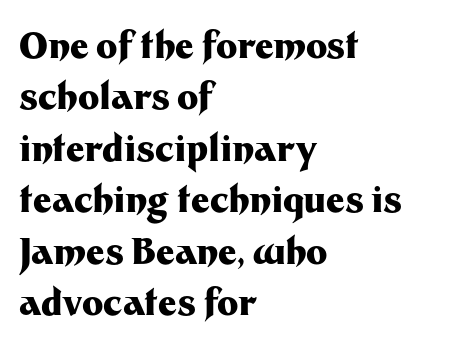
{"serif": "no", "italic": "no", "bold": "yes", "weight": "heavy", "width": "normal", "stroke_contrast": "medium", "x_height": "medium", "monospaced": "no", "underline": "no", "align": "left", "line_spacing": "normal", "line_spacing_ratio": 1.43, "letter_spacing": "normal", "letter_spacing_em": 0.0, "glyph_px": 36}
